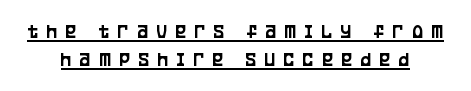
The letters stand straight up with perfectly vertical stems. The lettering is marked with a stroke running underneath it. Letter spacing: wide. Line spacing here is normal.
